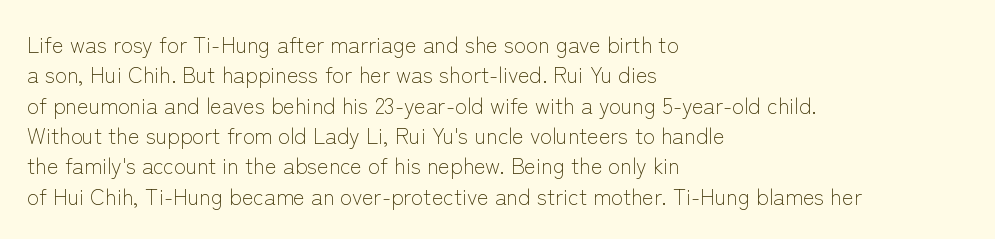
Q: Is the text bold? A: No.
Q: Is the text italic (slanted)? A: No, it is upright.
Q: Is the text underlined? A: No.
Q: How is the paragraph aligned? A: Left-aligned.
Q: Is the spacing between letters normal or unusually wide? A: Normal.
Q: Is the spacing between lines tight, normal or loose? A: Normal.
